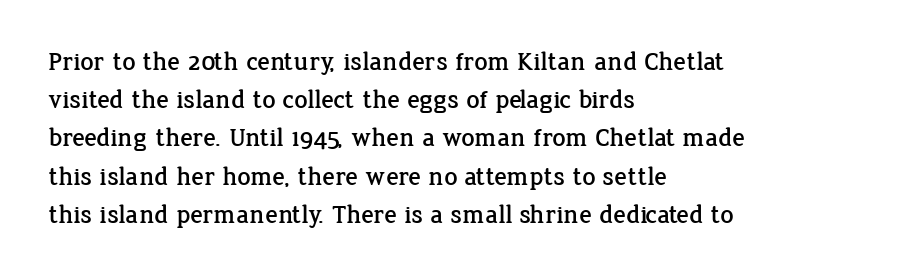
Q: Is the text italic (slanted)? A: No, it is upright.
Q: Is the text underlined? A: No.
Q: How is the paragraph aligned? A: Left-aligned.
Q: Is the spacing between letters normal or unusually wide? A: Normal.
Q: Is the spacing between lines tight, normal or loose? A: Normal.
